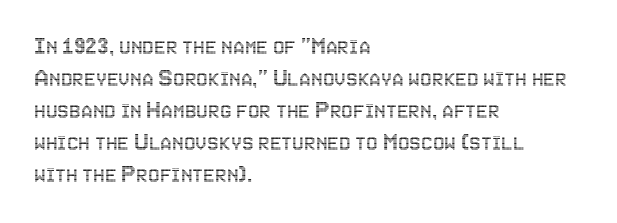
{"italic": "no", "underline": "no", "align": "left", "line_spacing_ratio": 1.23, "letter_spacing": "normal", "letter_spacing_em": 0.0, "glyph_px": 26}
